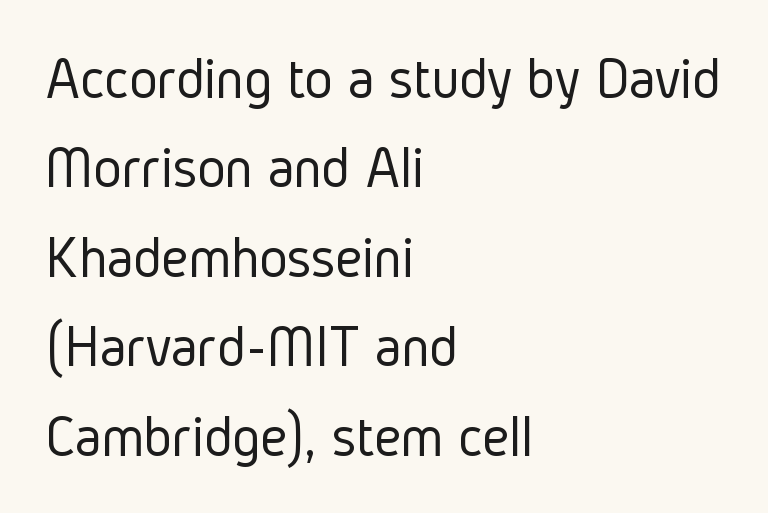
{"serif": "no", "italic": "no", "bold": "no", "weight": "light", "width": "condensed", "stroke_contrast": "low", "x_height": "medium", "monospaced": "no", "underline": "no", "align": "left", "line_spacing": "normal", "line_spacing_ratio": 1.49, "letter_spacing": "normal", "letter_spacing_em": 0.0, "glyph_px": 60}
